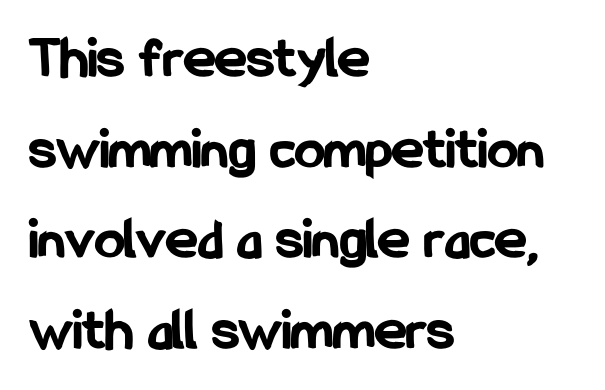
{"serif": "no", "italic": "no", "bold": "yes", "weight": "bold", "width": "condensed", "stroke_contrast": "low", "x_height": "medium", "monospaced": "no", "underline": "no", "align": "left", "line_spacing": "normal", "line_spacing_ratio": 1.51, "letter_spacing": "normal", "letter_spacing_em": 0.0, "glyph_px": 60}
